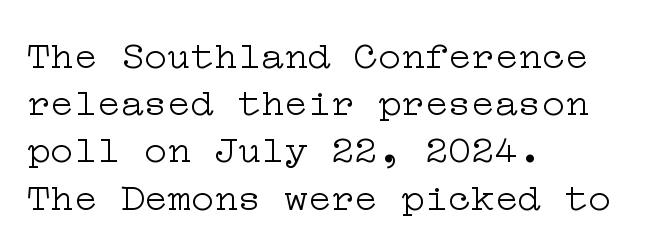
Tracking value appears to be zero — textbook default spacing. Underline: absent. Italic: no, the glyphs are upright roman. All the whitespace from short lines collects on the right.
